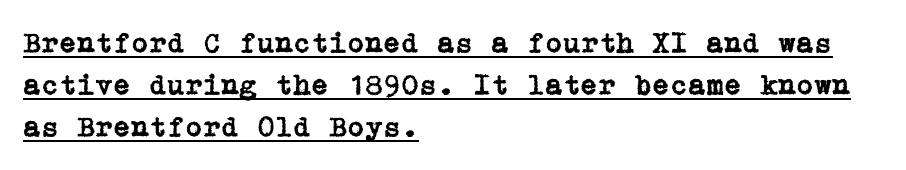
The image shows 29 px serif type, upright; set left-aligned, normal line spacing (1.45x), normal letter spacing, underlined; low stroke contrast and a medium x-height.
